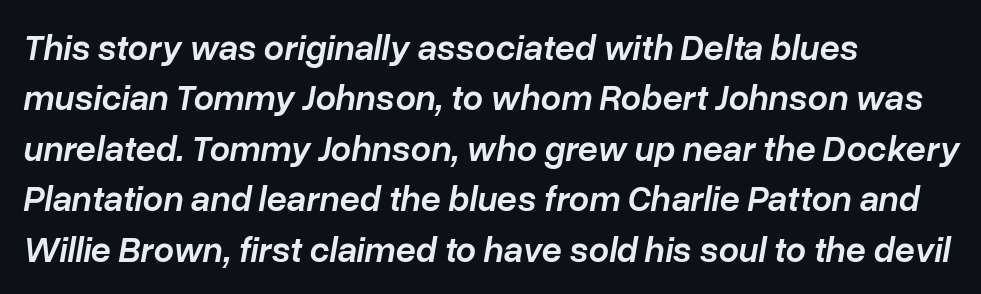
Q: Is the text bold? A: Semi-bold.
Q: Is the text italic (slanted)? A: Yes, it leans right by about 10 degrees.
Q: Is the text underlined? A: No.
Q: How is the paragraph aligned? A: Left-aligned.
Q: Is the spacing between letters normal or unusually wide? A: Normal.
Q: Is the spacing between lines tight, normal or loose? A: Normal.
Q: Width (condensed, normal, or wide)? A: Normal.
Q: Stroke contrast? A: Low.
Q: x-height? A: Medium.
Q: Monospaced? A: No.
